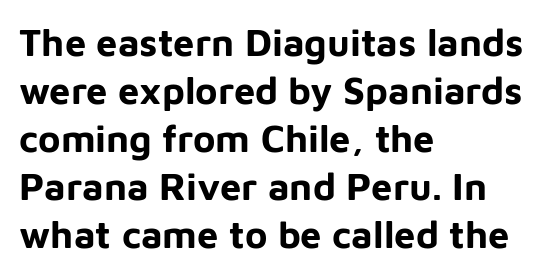
{"serif": "no", "italic": "no", "bold": "yes", "weight": "bold", "width": "normal", "stroke_contrast": "low", "x_height": "medium", "monospaced": "no", "underline": "no", "align": "left", "line_spacing": "normal", "line_spacing_ratio": 1.26, "letter_spacing": "normal", "letter_spacing_em": 0.0, "glyph_px": 38}
